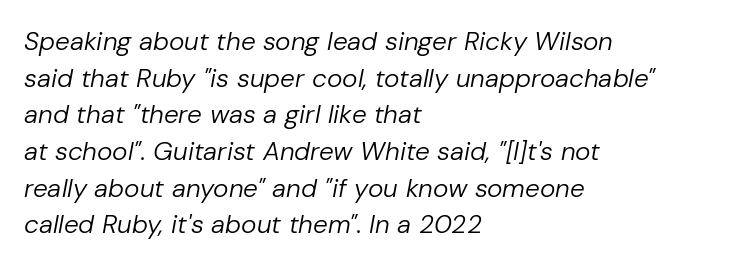
{"italic": "yes", "lean": "right", "slant_degrees": 10, "bold": "no", "underline": "no", "align": "left", "line_spacing": "normal", "line_spacing_ratio": 1.41, "letter_spacing": "normal", "letter_spacing_em": 0.0, "glyph_px": 26}
